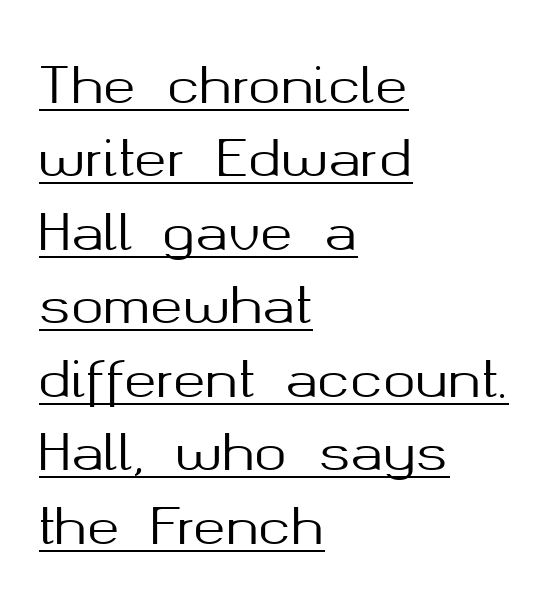
Q: Is the text italic (slanted)? A: No, it is upright.
Q: Is the typeface a serif or a sans-serif typeface? A: Sans-serif.
Q: Is the text underlined? A: Yes.
Q: How is the paragraph aligned? A: Left-aligned.
Q: Is the spacing between letters normal or unusually wide? A: Normal.
Q: Is the spacing between lines tight, normal or loose? A: Normal.
Q: Width (condensed, normal, or wide)? A: Normal.
Q: Stroke contrast? A: Medium.
Q: x-height? A: Medium.
Q: Monospaced? A: No.
